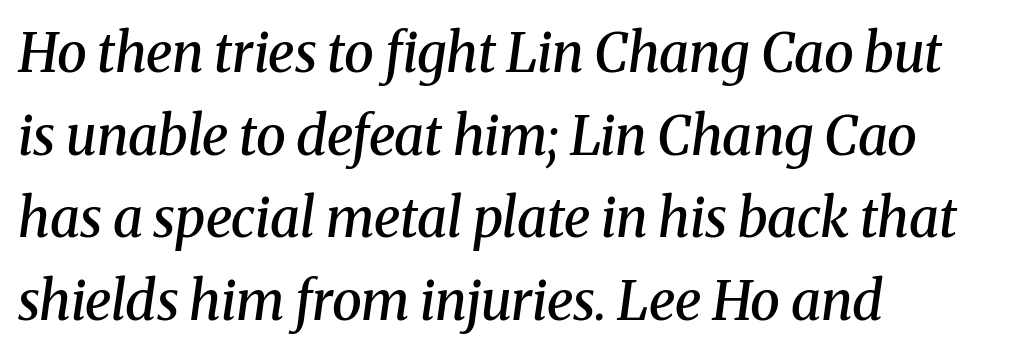
Q: Is the text bold? A: Semi-bold.
Q: Is the text italic (slanted)? A: Yes, it leans right by about 8 degrees.
Q: Is the typeface a serif or a sans-serif typeface? A: Serif.
Q: Is the text underlined? A: No.
Q: How is the paragraph aligned? A: Left-aligned.
Q: Is the spacing between letters normal or unusually wide? A: Normal.
Q: Is the spacing between lines tight, normal or loose? A: Normal.
Q: Width (condensed, normal, or wide)? A: Normal.
Q: Stroke contrast? A: Medium.
Q: x-height? A: Medium.
Q: Monospaced? A: No.
